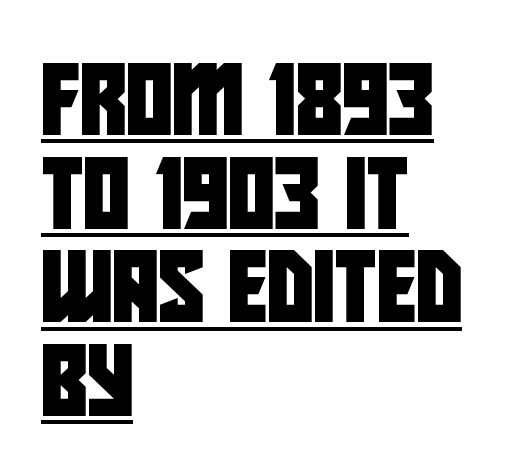
Descenders here cross a horizontal rule under the line. The letters sit at their default tracking, neither squeezed nor spread. Typographically, this falls in the sans-serif category. The space between consecutive lines is moderate.
